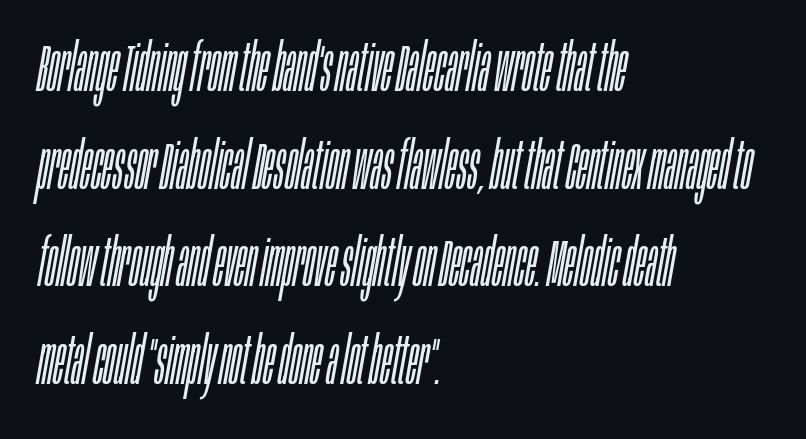
The image shows 66 px light, condensed type, italic (leaning right); set left-aligned, normal line spacing (1.48x), normal letter spacing, not underlined; low stroke contrast and a large x-height.
